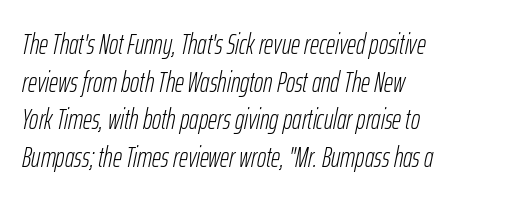
This block has exactly the height ordinary leading produces. The letterforms sit shoulder to shoulder at normal distance. Line starts are locked; line ends wander. Descenders hang freely into open space.
